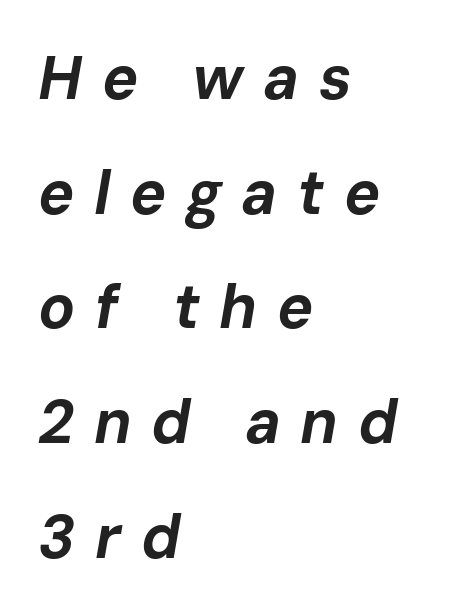
{"italic": "yes", "lean": "right", "slant_degrees": 10, "bold": "yes", "weight": "bold", "width": "normal", "stroke_contrast": "low", "x_height": "medium", "monospaced": "no", "underline": "no", "align": "left", "line_spacing_ratio": 1.88, "letter_spacing": "wide", "letter_spacing_em": 0.32, "glyph_px": 61}
